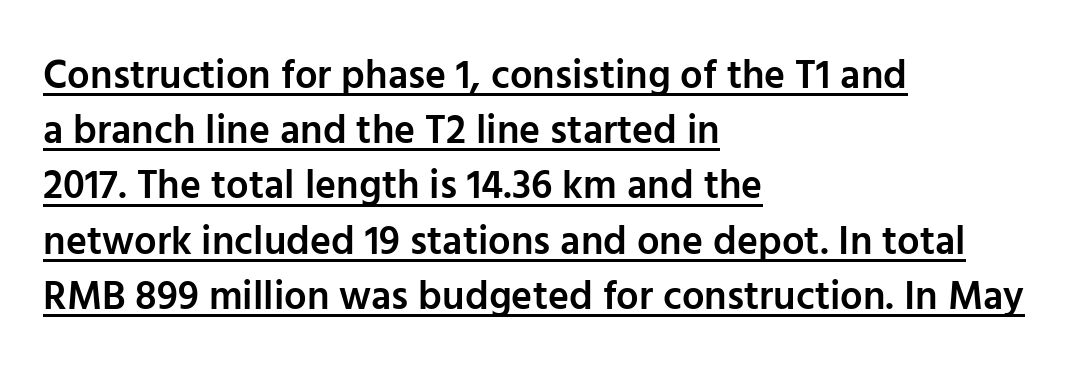
The image shows 40 px semibold sans-serif type, upright; set left-aligned, normal line spacing (1.38x), normal letter spacing, underlined; low stroke contrast and a medium x-height.
